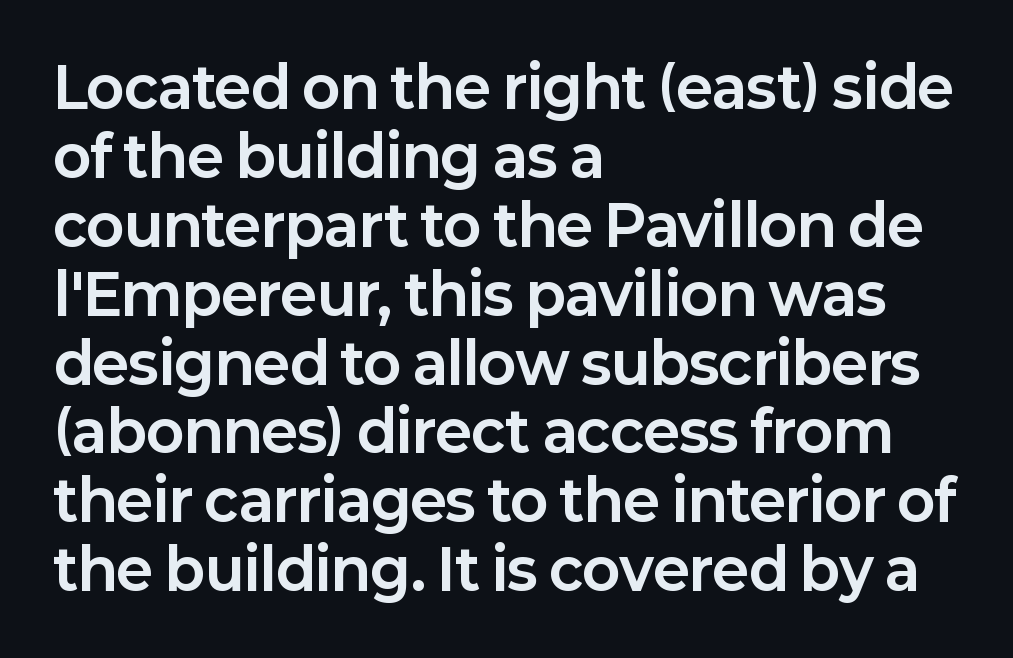
Emphasis by weight is at full strength: bold. Each letter's strokes conclude bluntly, with no projecting serifs. Character widths vary here, with narrow letters taking less room than wide ones. Does extra space separate the letters? No, they use regular spacing. Ascenders rise straight up at ninety degrees. Where is the straight margin? On the left.
